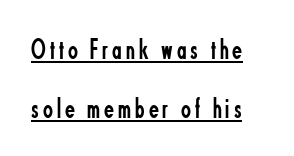
Does the type have serifs? No, each stem ends abruptly. Proportional: the letters do not fall into vertical columns. A typographer would call this underscored text. Interline gaps are noticeably wide in this sample.
